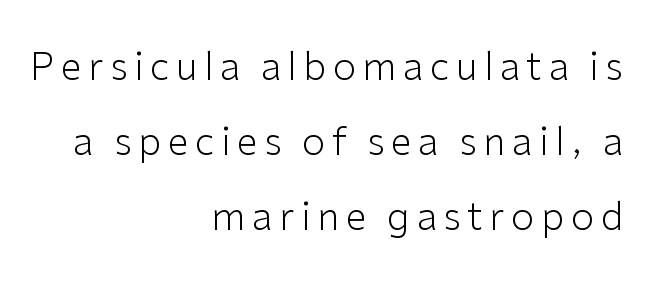
Reading down the block, your eye finds every line finishing at a fixed right position. Classification — sans serif. Leading: increased. Tall strokes in this sample are plumb rather than angled. Here the designer chose a conventional face with non-uniform glyph widths. Stroke mass is kept to a normal reading level or below.
